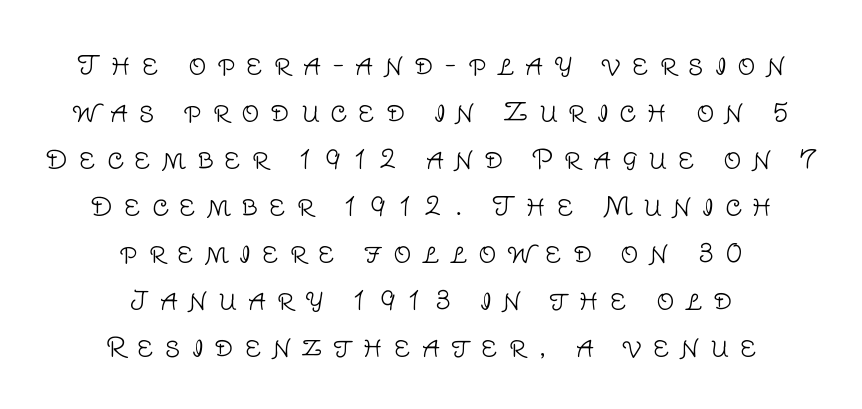
Visually the block forms a symmetrical silhouette, jagged on both flanks. Stems here are at most as thick as an everyday book face. These lines have a slow, spaced-out rhythm from letter to letter.
